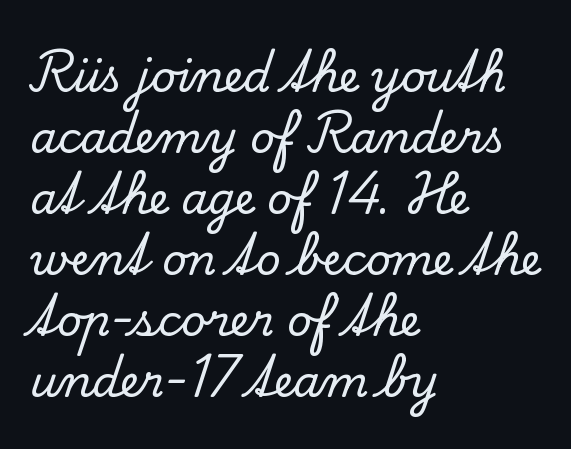
Q: Is the text italic (slanted)? A: Yes.
Q: Is the typeface a serif or a sans-serif typeface? A: Serif.
Q: Is the text underlined? A: No.
Q: How is the paragraph aligned? A: Left-aligned.
Q: Is the spacing between letters normal or unusually wide? A: Normal.
Q: Is the spacing between lines tight, normal or loose? A: Normal.
Q: Width (condensed, normal, or wide)? A: Normal.
Q: Stroke contrast? A: Low.
Q: x-height? A: Small.
Q: Monospaced? A: No.
